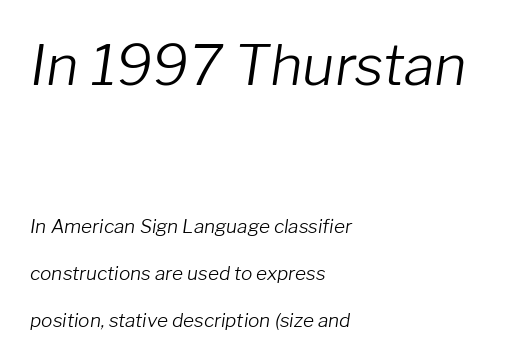
Q: Is the text bold? A: No.
Q: Is the text italic (slanted)? A: Yes, it leans right by about 8 degrees.
Q: Is the text underlined? A: No.
Q: How is the paragraph aligned? A: Left-aligned.
Q: Is the spacing between letters normal or unusually wide? A: Normal.
Q: Is the spacing between lines tight, normal or loose? A: Loose.
Q: Which block of text is set in a larger size, the first (top) or the second (bottom)? A: The first (top) one.
Q: Width (condensed, normal, or wide)? A: Normal.
Q: Stroke contrast? A: Low.
Q: x-height? A: Medium.
Q: Monospaced? A: No.
